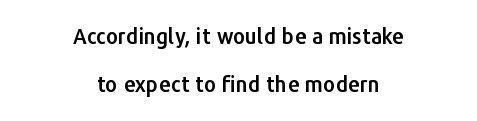
Reading down the column, the eye jumps a long way to each next line. The compositor balanced each line on the midline. The baseline area is clear. The horizontal fit of the characters is conventional and even.
